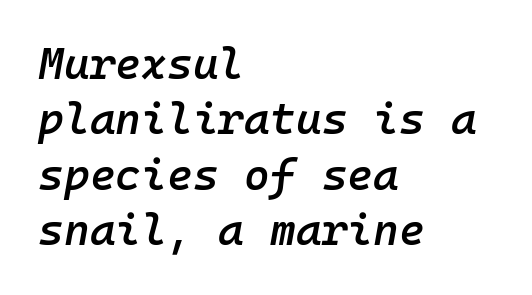
{"italic": "yes", "lean": "right", "slant_degrees": 10, "bold": "semi", "weight": "semibold", "width": "normal", "stroke_contrast": "low", "x_height": "medium", "monospaced": "yes", "underline": "no", "align": "left", "line_spacing": "normal", "line_spacing_ratio": 1.26, "letter_spacing": "normal", "letter_spacing_em": 0.0, "glyph_px": 44}
